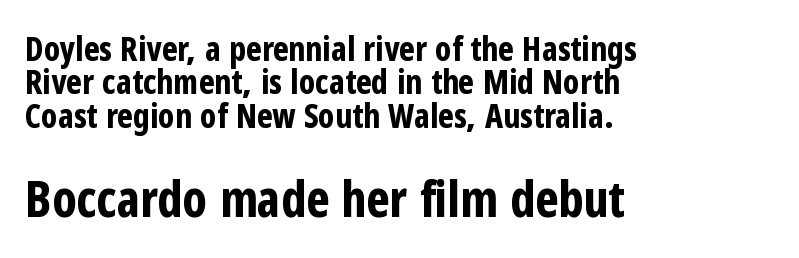
{"serif": "no", "italic": "no", "bold": "yes", "weight": "bold", "width": "condensed", "stroke_contrast": "low", "x_height": "medium", "monospaced": "no", "underline": "no", "align": "left", "line_spacing": "tight", "line_spacing_ratio": 1.01, "letter_spacing": "normal", "letter_spacing_em": 0.0, "larger_block": "second", "size_ratio": 1.48, "glyph_px": 49}
